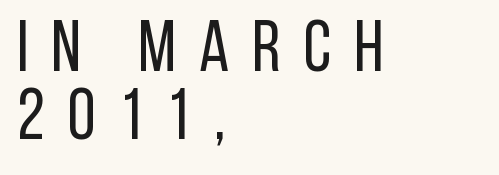
Q: Is the text bold? A: No.
Q: Is the text italic (slanted)? A: No, it is upright.
Q: Is the typeface a serif or a sans-serif typeface? A: Sans-serif.
Q: Is the text underlined? A: No.
Q: How is the paragraph aligned? A: Left-aligned.
Q: Is the spacing between letters normal or unusually wide? A: Unusually wide.
Q: Is the spacing between lines tight, normal or loose? A: Tight.
Q: Width (condensed, normal, or wide)? A: Condensed.
Q: Stroke contrast? A: Low.
Q: x-height? A: Large.
Q: Monospaced? A: No.
